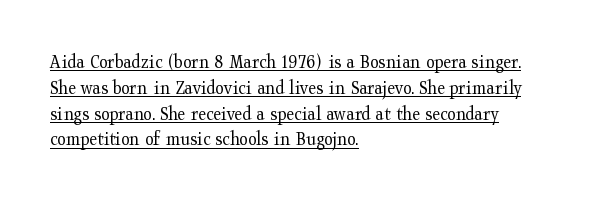
Casual observation: everything's shoved over to the left. Descenders here cross a horizontal rule under the line. This is the regular roman posture of the typeface. The letterforms sit shoulder to shoulder at normal distance.
